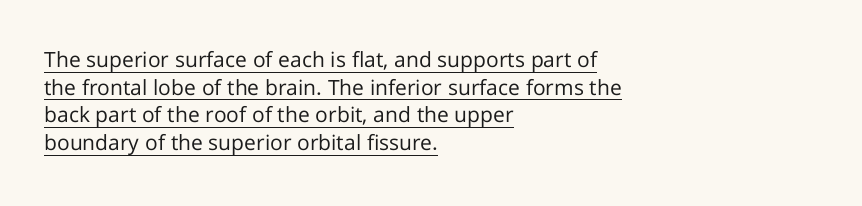
All the whitespace from short lines collects on the right. In designer terms, the underline attribute is active on this setting. Vertical stems look standard width or narrower in stroke. Leading: standard.
